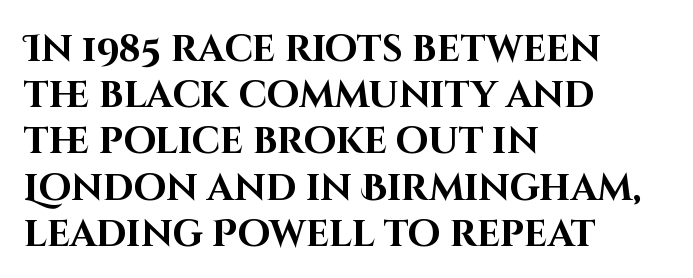
Q: Is the text bold? A: Yes.
Q: Is the text italic (slanted)? A: No, it is upright.
Q: Is the typeface a serif or a sans-serif typeface? A: Sans-serif.
Q: Is the text underlined? A: No.
Q: How is the paragraph aligned? A: Left-aligned.
Q: Is the spacing between letters normal or unusually wide? A: Normal.
Q: Is the spacing between lines tight, normal or loose? A: Normal.
Q: Width (condensed, normal, or wide)? A: Normal.
Q: Stroke contrast? A: High.
Q: x-height? A: Large.
Q: Monospaced? A: No.
